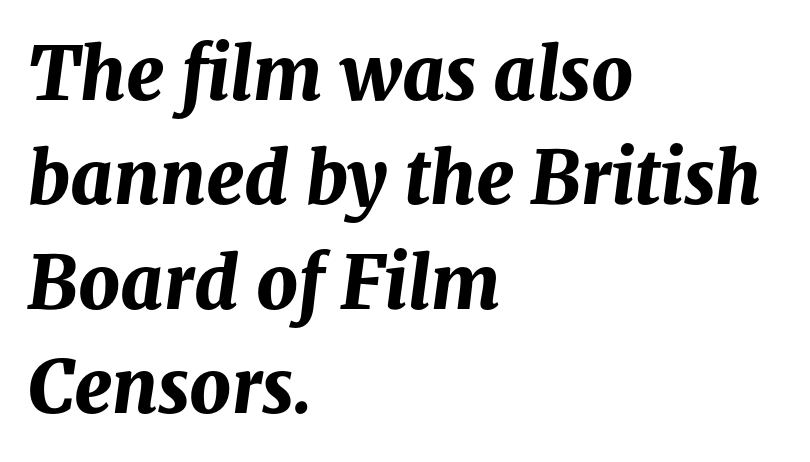
Q: Is the text bold? A: Yes.
Q: Is the text italic (slanted)? A: Yes, it leans right by about 8 degrees.
Q: Is the text underlined? A: No.
Q: How is the paragraph aligned? A: Left-aligned.
Q: Is the spacing between letters normal or unusually wide? A: Normal.
Q: Is the spacing between lines tight, normal or loose? A: Normal.
Q: Width (condensed, normal, or wide)? A: Normal.
Q: Stroke contrast? A: Medium.
Q: x-height? A: Medium.
Q: Monospaced? A: No.
